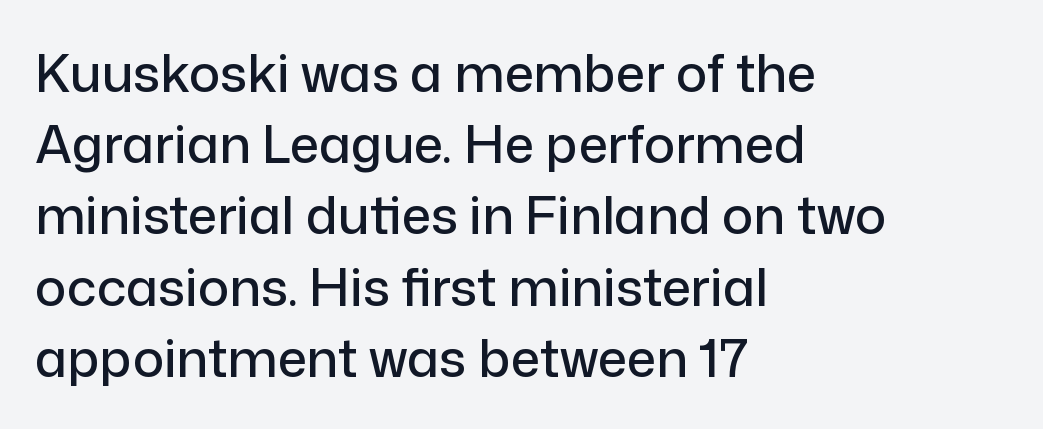
The image shows 52 px sans-serif type, upright; set left-aligned, normal line spacing (1.37x), normal letter spacing, not underlined; low stroke contrast and a medium x-height.
